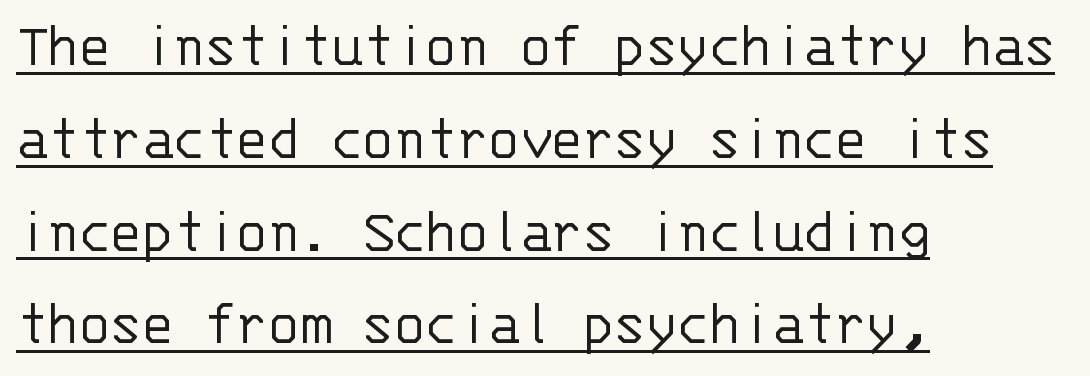
Q: Is the text bold? A: No.
Q: Is the text italic (slanted)? A: No, it is upright.
Q: Is the typeface a serif or a sans-serif typeface? A: Sans-serif.
Q: Is the text underlined? A: Yes.
Q: How is the paragraph aligned? A: Left-aligned.
Q: Is the spacing between letters normal or unusually wide? A: Normal.
Q: Is the spacing between lines tight, normal or loose? A: Normal.
Q: Width (condensed, normal, or wide)? A: Normal.
Q: Stroke contrast? A: Low.
Q: x-height? A: Large.
Q: Monospaced? A: Yes.
